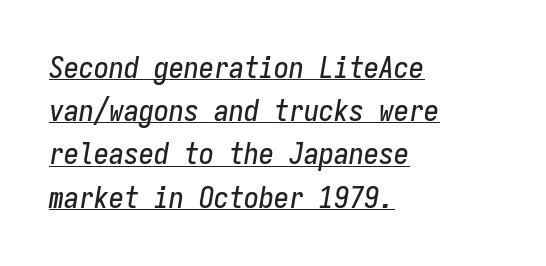
Q: Is the text italic (slanted)? A: Yes, it leans right by about 9 degrees.
Q: Is the text underlined? A: Yes.
Q: How is the paragraph aligned? A: Left-aligned.
Q: Is the spacing between letters normal or unusually wide? A: Normal.
Q: Is the spacing between lines tight, normal or loose? A: Normal.
Q: Width (condensed, normal, or wide)? A: Condensed.
Q: Stroke contrast? A: Low.
Q: x-height? A: Medium.
Q: Monospaced? A: Yes.
